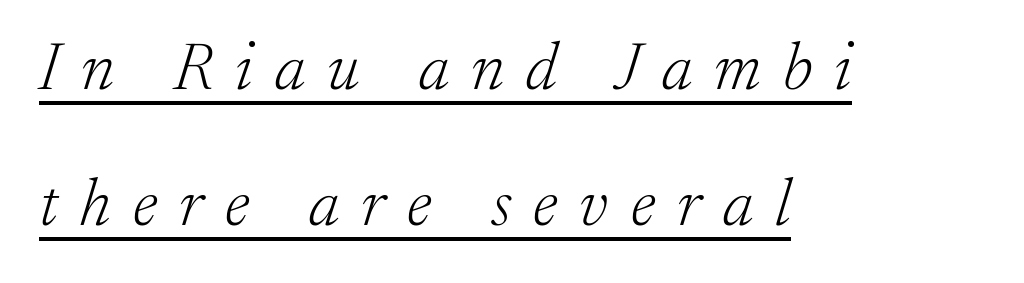
The face looks like a standard text weight, possibly lighter. The rendering uses natural spacing where letterforms have individual widths. Classification — serif. What's the leading like? Stretched, with rows far apart. The type is letterspaced generously, with wide tracking. The compositor pushed each line to the left boundary.
